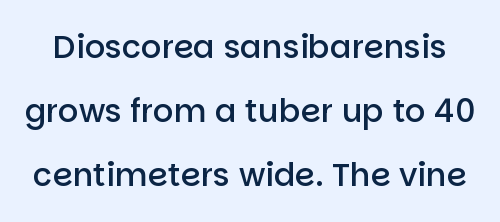
{"serif": "no", "italic": "no", "bold": "semi", "weight": "semibold", "width": "normal", "stroke_contrast": "low", "x_height": "large", "monospaced": "no", "underline": "no", "line_spacing": "loose", "line_spacing_ratio": 2.0, "letter_spacing": "normal", "letter_spacing_em": 0.0, "glyph_px": 32}
